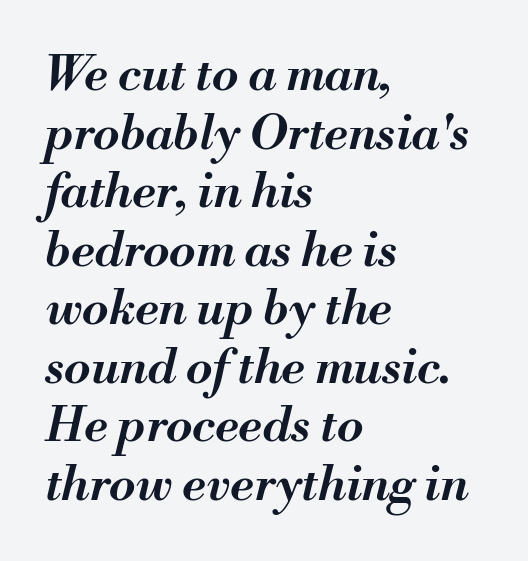
The image shows 48 px semibold type, italic (leaning right); set left-aligned, line spacing 1.22x, normal letter spacing, not underlined; medium stroke contrast and a small x-height.
